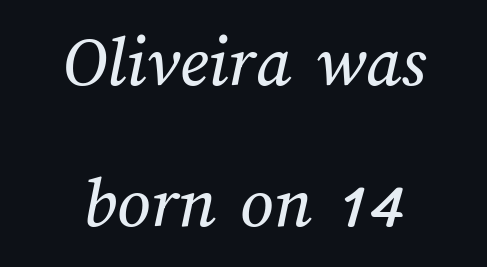
{"width": "normal", "stroke_contrast": "medium", "x_height": "medium", "monospaced": "no", "underline": "no", "align": "center", "line_spacing": "loose", "line_spacing_ratio": 1.93, "letter_spacing": "normal", "letter_spacing_em": 0.0, "glyph_px": 73}
